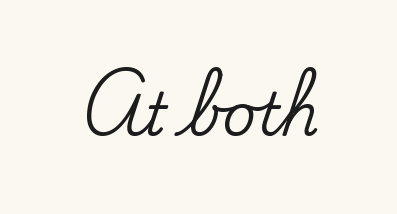
{"serif": "yes", "width": "normal", "stroke_contrast": "low", "x_height": "small", "monospaced": "no", "underline": "no", "letter_spacing": "normal", "letter_spacing_em": 0.0, "glyph_px": 59}
